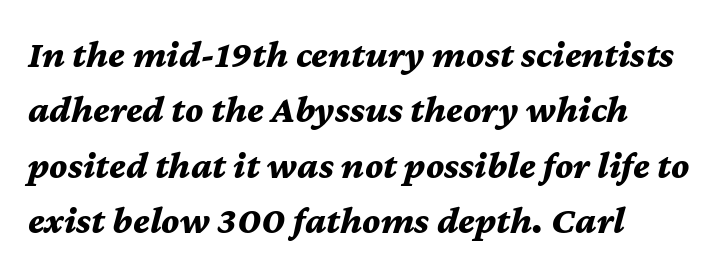
The image shows 39 px bold type, italic (leaning right); set left-aligned, normal line spacing (1.42x), normal letter spacing, not underlined; medium stroke contrast and a medium x-height.
